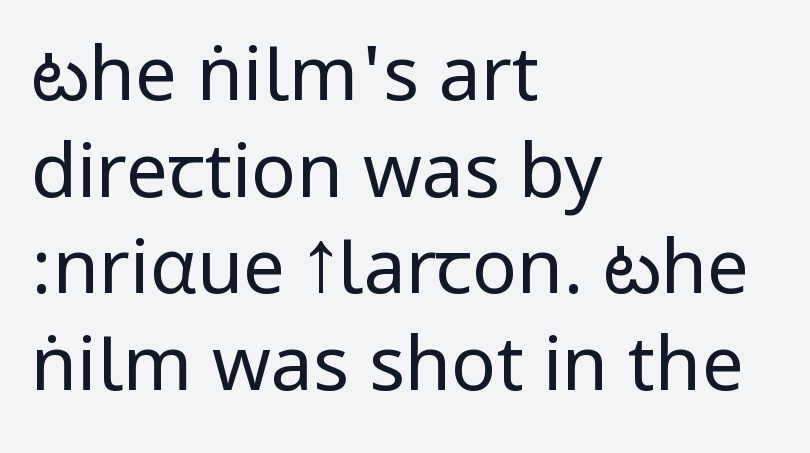
Q: Is the text bold? A: No.
Q: Is the text italic (slanted)? A: No, it is upright.
Q: Is the typeface a serif or a sans-serif typeface? A: Sans-serif.
Q: Is the text underlined? A: No.
Q: How is the paragraph aligned? A: Left-aligned.
Q: Is the spacing between letters normal or unusually wide? A: Normal.
Q: Is the spacing between lines tight, normal or loose? A: Normal.
Q: Width (condensed, normal, or wide)? A: Condensed.
Q: Stroke contrast? A: Low.
